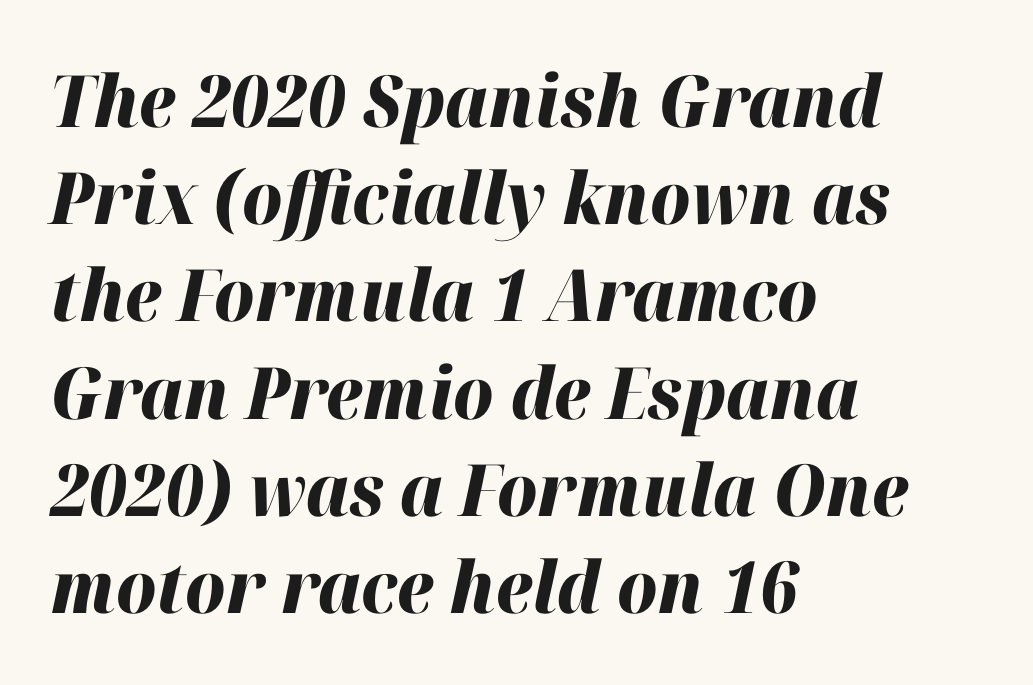
The image shows 72 px heavy type, italic (leaning right); set left-aligned, normal line spacing (1.35x), normal letter spacing, not underlined; high stroke contrast and a medium x-height.
